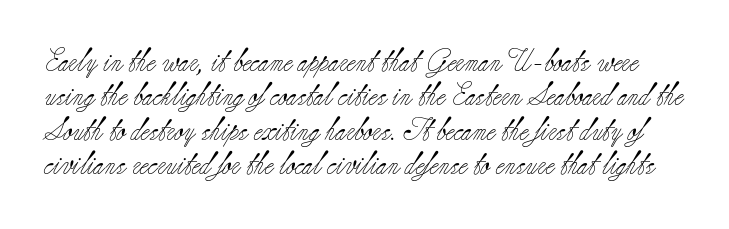
The lines sit at an ordinary, default distance from one another. Observe the ordinary spacing: letters are neighbours, not strangers. A bare baseline throughout the passage. Is this a heavy cut? Hardly; it is regular or lighter.
